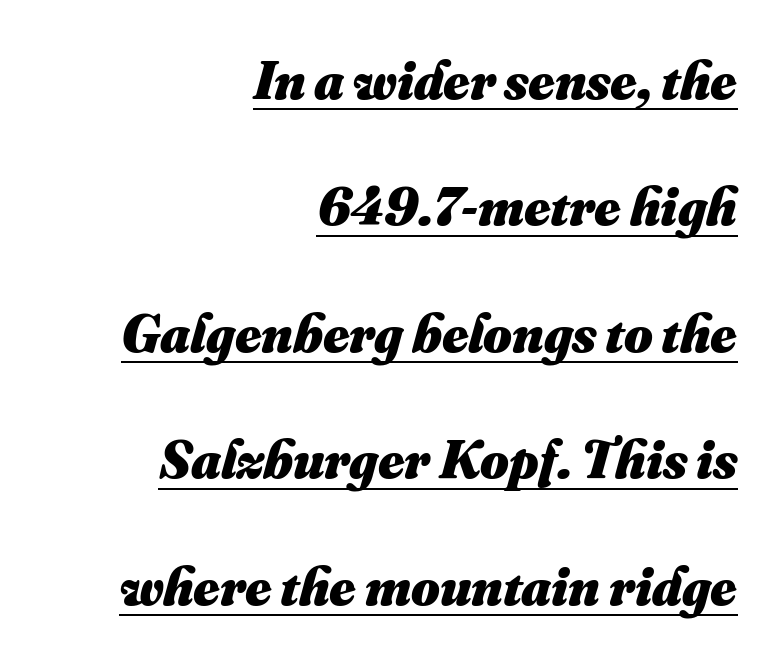
The image shows 55 px heavy type; set right-aligned, loose line spacing (2.3x), normal letter spacing, underlined; medium stroke contrast and a small x-height.
